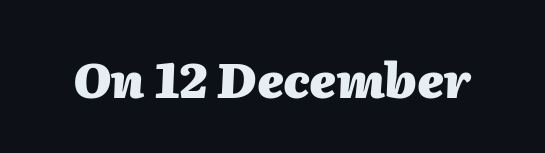
The image shows 48 px heavy type, italic (leaning right); set normal letter spacing, not underlined; medium stroke contrast and a medium x-height.
